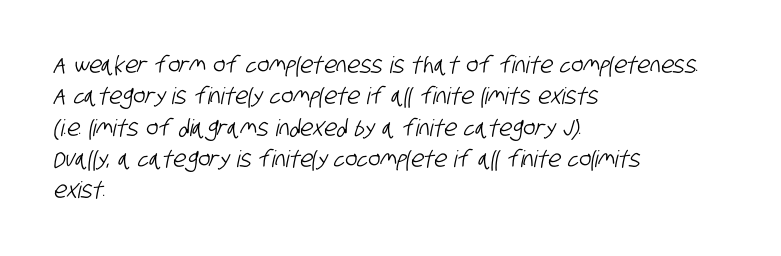
The image shows 23 px text type; set left-aligned, normal line spacing (1.36x), normal letter spacing, not underlined.
